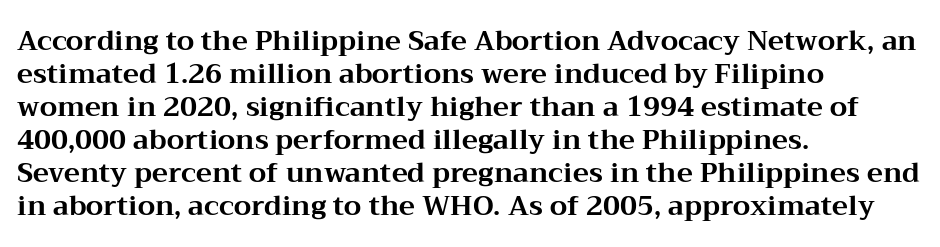
The image shows 27 px bold type, upright; set left-aligned, line spacing 1.22x, normal letter spacing, not underlined.
